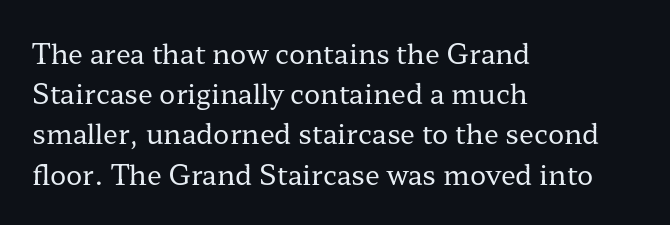
Q: Is the text bold? A: No.
Q: Is the text italic (slanted)? A: No, it is upright.
Q: Is the text underlined? A: No.
Q: How is the paragraph aligned? A: Left-aligned.
Q: Is the spacing between letters normal or unusually wide? A: Normal.
Q: Is the spacing between lines tight, normal or loose? A: Normal.
